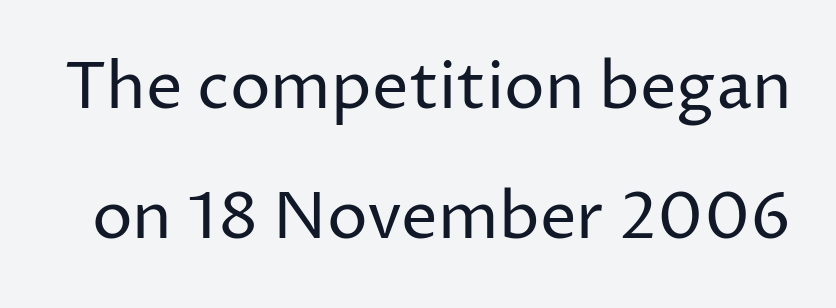
{"serif": "no", "italic": "no", "bold": "no", "weight": "regular", "width": "normal", "stroke_contrast": "low", "x_height": "medium", "monospaced": "no", "underline": "no", "line_spacing": "loose", "line_spacing_ratio": 2.0, "letter_spacing": "normal", "letter_spacing_em": 0.0, "glyph_px": 65}
